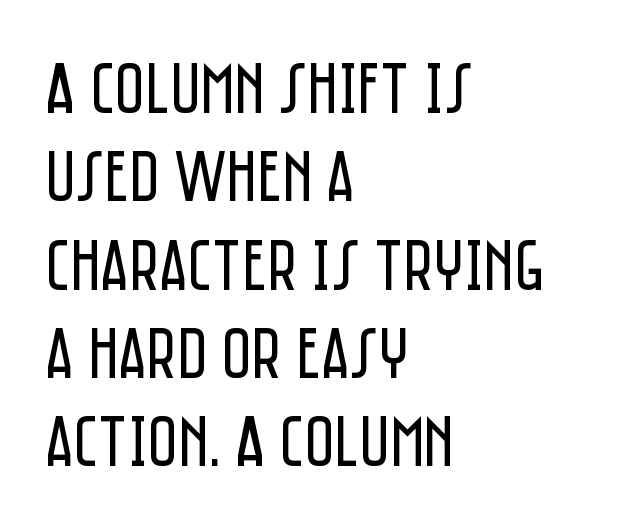
These glyphs show unthickened strokes, regular width or finer. This is roman type, the default non-slanted kind. What kind of face is this? One without serifs — a sans. Spacing verdict: proportional, widths tailored to each character. These lines stack with their left ends in a neat column. Lines of text with bare space underneath.
